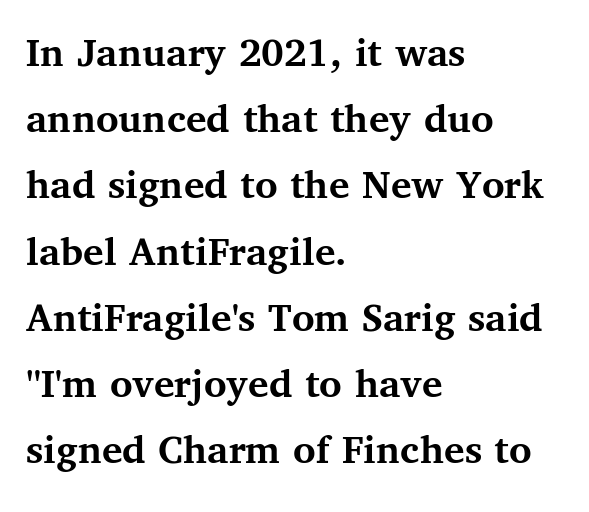
The image shows 43 px semibold serif type, upright; set left-aligned, normal line spacing (1.54x), normal letter spacing, not underlined; medium stroke contrast and a medium x-height.
